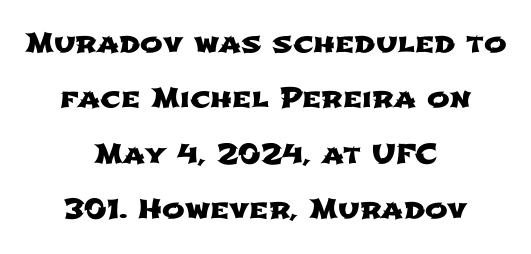
Q: Is the text underlined? A: No.
Q: How is the paragraph aligned? A: Centered.
Q: Is the spacing between letters normal or unusually wide? A: Normal.
Q: Is the spacing between lines tight, normal or loose? A: Loose.
